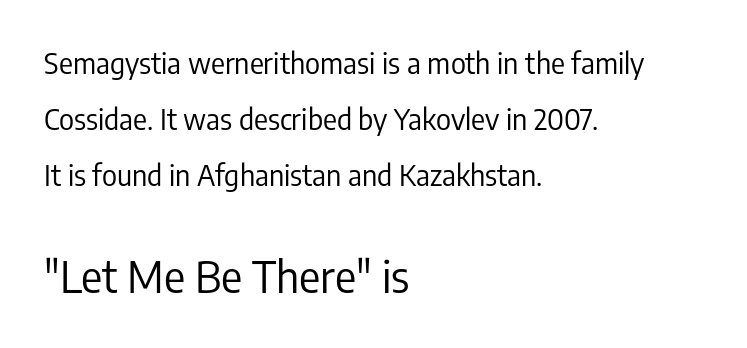
Is this a fixed-width face? No — the glyphs have proportional, varying widths. Letterform terminals end flat and unadorned throughout the passage. Upright lettering throughout. The cut favours lightness, reaching ordinary text weight at its darkest. The text block is weighted toward the left margin, trailing off unevenly rightward.
